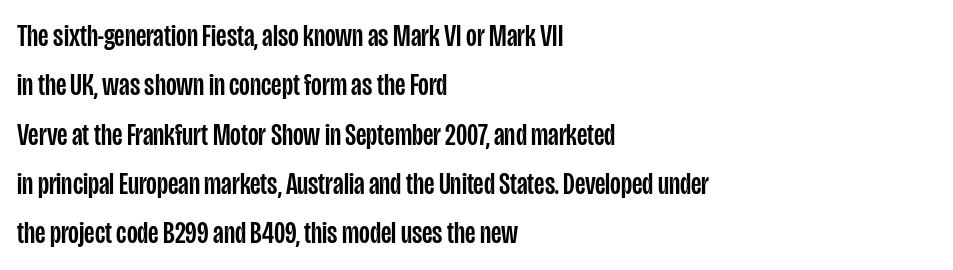
Q: Is the text italic (slanted)? A: No, it is upright.
Q: Is the typeface a serif or a sans-serif typeface? A: Sans-serif.
Q: Is the text underlined? A: No.
Q: How is the paragraph aligned? A: Left-aligned.
Q: Is the spacing between letters normal or unusually wide? A: Normal.
Q: Is the spacing between lines tight, normal or loose? A: Normal.
Q: Width (condensed, normal, or wide)? A: Condensed.
Q: Stroke contrast? A: Low.
Q: x-height? A: Large.
Q: Monospaced? A: No.
